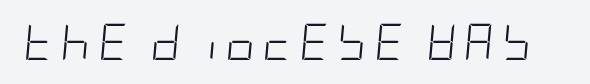
{"italic": "yes", "lean": "right", "slant_degrees": 5, "bold": "no", "weight": "light", "width": "condensed", "stroke_contrast": "low", "x_height": "large", "underline": "no", "letter_spacing": "wide", "letter_spacing_em": 0.22, "glyph_px": 36}
